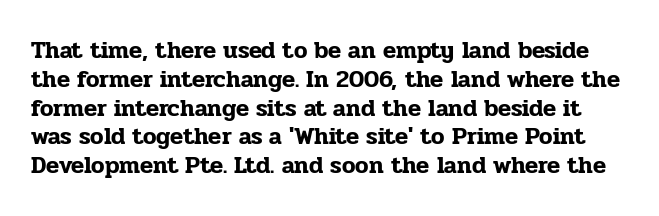
Q: Is the text italic (slanted)? A: No, it is upright.
Q: Is the text underlined? A: No.
Q: Is the spacing between letters normal or unusually wide? A: Normal.
